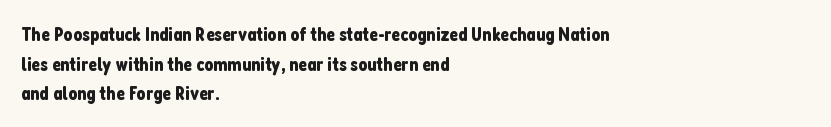
The words here are not underlined. Compared with typical paragraphs, the rows here are spaced about the same. Leftover space on each line is placed entirely after the last word. Students, note that the glyphs here touch the page at normal intervals. Italic: no, the glyphs are upright roman.
